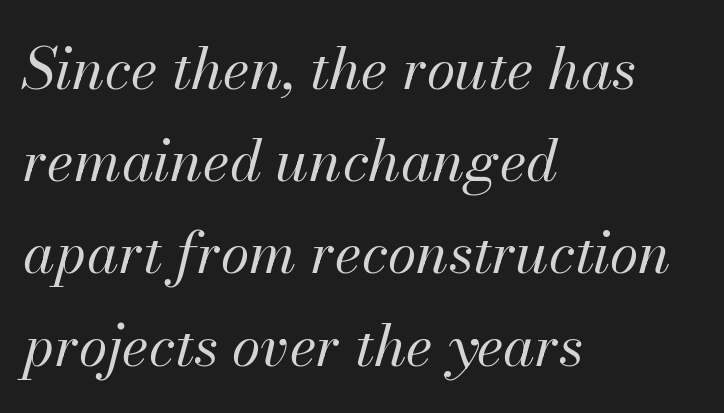
{"italic": "yes", "lean": "right", "slant_degrees": 13, "bold": "no", "weight": "regular", "width": "normal", "stroke_contrast": "medium", "x_height": "small", "monospaced": "no", "underline": "no", "align": "left", "line_spacing": "normal", "line_spacing_ratio": 1.59, "letter_spacing": "normal", "letter_spacing_em": 0.0, "glyph_px": 58}
